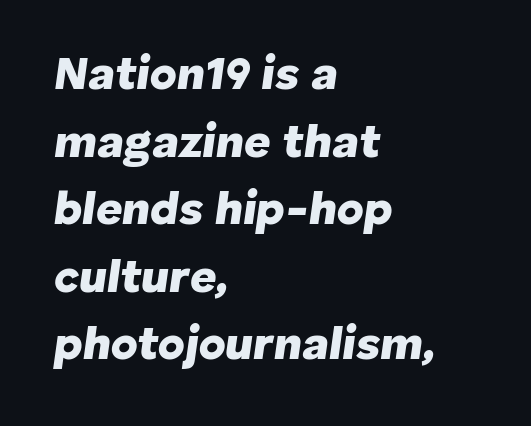
The image shows 46 px heavy type, italic (leaning right); set left-aligned, normal line spacing (1.47x), normal letter spacing, not underlined; low stroke contrast and a medium x-height.
